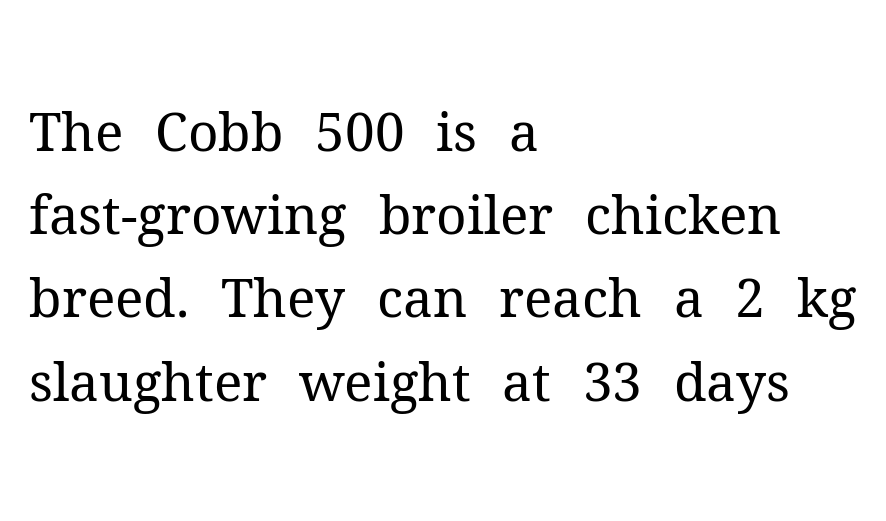
The image shows 53 px regular-weight serif type, upright; set left-aligned, normal line spacing (1.57x), normal letter spacing, not underlined; medium stroke contrast and a medium x-height.
